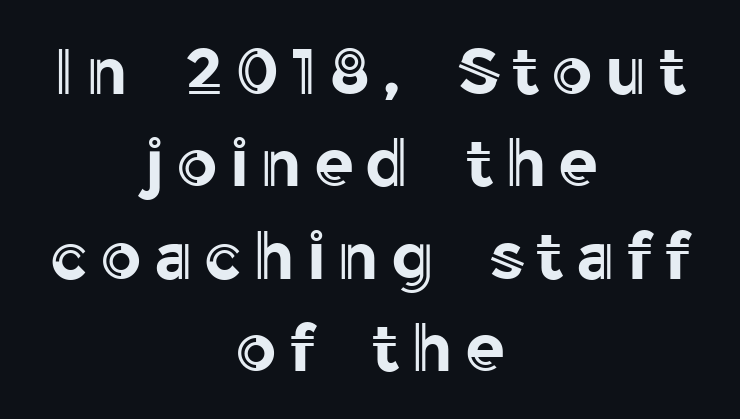
{"italic": "no", "width": "normal", "x_height": "medium", "monospaced": "no", "underline": "no", "align": "center", "line_spacing": "normal", "line_spacing_ratio": 1.42, "glyph_px": 65}
